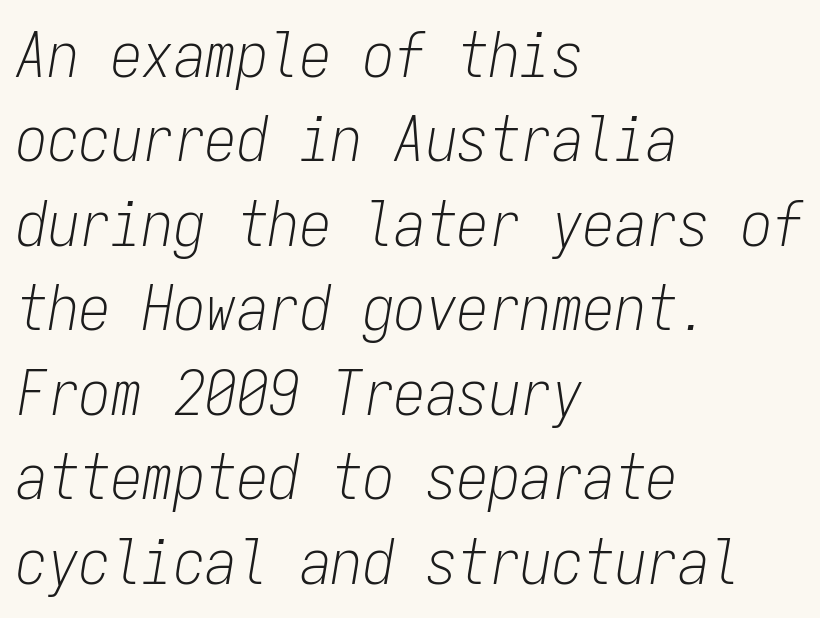
The image shows 63 px light, condensed type, italic (leaning right), monospaced; set left-aligned, normal line spacing (1.34x), normal letter spacing, not underlined; low stroke contrast and a medium x-height.
